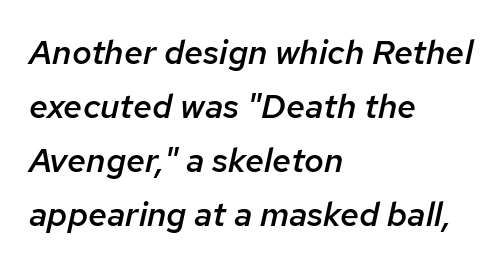
Q: Is the text bold? A: Semi-bold.
Q: Is the text italic (slanted)? A: Yes, it leans right by about 12 degrees.
Q: Is the text underlined? A: No.
Q: How is the paragraph aligned? A: Left-aligned.
Q: Is the spacing between letters normal or unusually wide? A: Normal.
Q: Is the spacing between lines tight, normal or loose? A: Normal.
Q: Width (condensed, normal, or wide)? A: Normal.
Q: Stroke contrast? A: Low.
Q: x-height? A: Medium.
Q: Monospaced? A: No.
